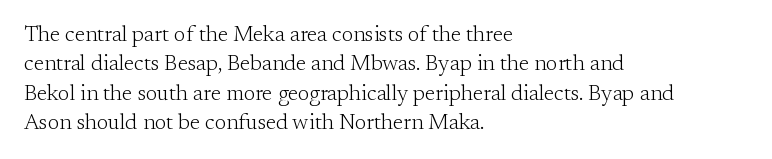
The image shows 22 px text type, upright; set left-aligned, normal line spacing (1.33x), normal letter spacing, not underlined.
